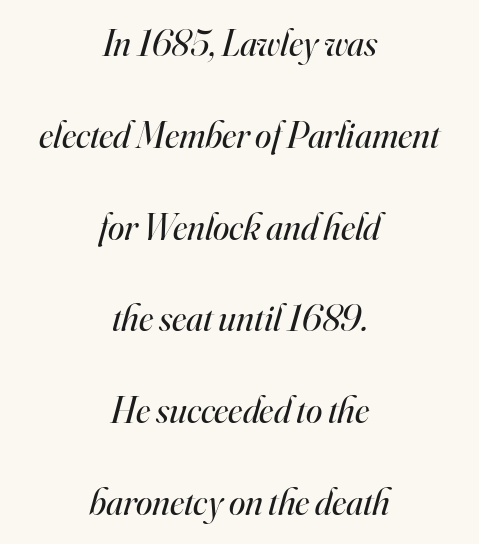
Q: Is the text bold? A: No.
Q: Is the text italic (slanted)? A: Yes, it leans right by about 16 degrees.
Q: Is the typeface a serif or a sans-serif typeface? A: Serif.
Q: Is the text underlined? A: No.
Q: How is the paragraph aligned? A: Centered.
Q: Is the spacing between letters normal or unusually wide? A: Normal.
Q: Is the spacing between lines tight, normal or loose? A: Loose.
Q: Width (condensed, normal, or wide)? A: Normal.
Q: Stroke contrast? A: High.
Q: x-height? A: Small.
Q: Monospaced? A: No.
